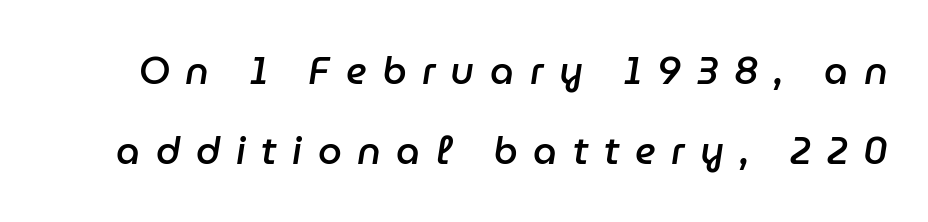
{"italic": "yes", "lean": "right", "slant_degrees": 9, "bold": "semi", "weight": "semibold", "width": "normal", "stroke_contrast": "low", "x_height": "medium", "monospaced": "no", "underline": "no", "line_spacing": "loose", "line_spacing_ratio": 2.11, "letter_spacing": "wide", "letter_spacing_em": 0.41, "glyph_px": 38}
